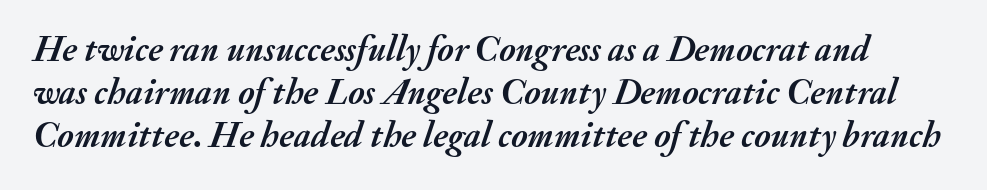
{"italic": "yes", "lean": "right", "slant_degrees": 20, "bold": "yes", "weight": "semibold", "width": "normal", "stroke_contrast": "medium", "x_height": "small", "monospaced": "no", "underline": "no", "line_spacing_ratio": 1.2, "letter_spacing": "normal", "letter_spacing_em": 0.0, "glyph_px": 36}
